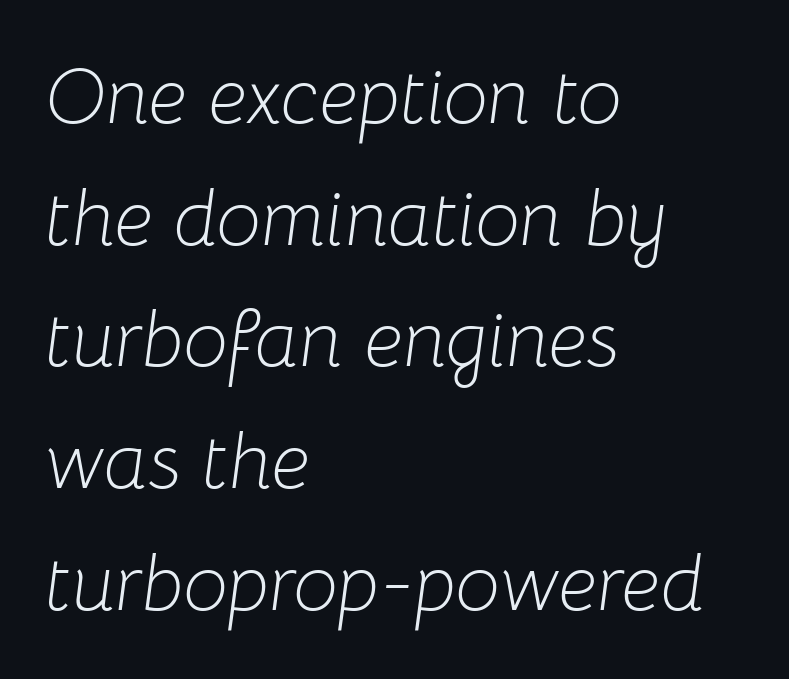
The letters advance in unequal steps, a hallmark of proportional type. The specimen omits any rule beneath the text block's lines. The passage shown leans; its letterforms are oblique. The block of text has a typical density, with ordinary space between rows. No chunkiness to these letters — they're not bold. This rendering leaves character spacing at its baseline value.
